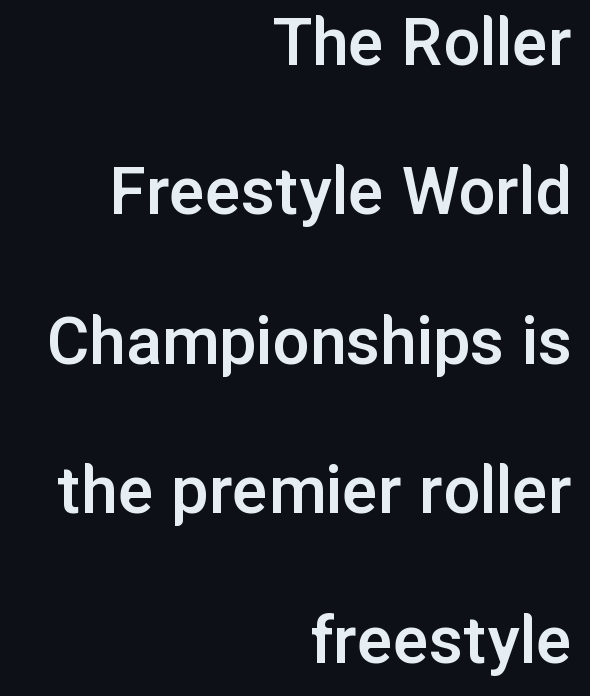
The face used here is a sans, in the tradition of grotesques and geometrics. The paragraph shown leans on its right margin. Do the letters lean? They stand straight. The letters advance in unequal steps, a hallmark of proportional type.
